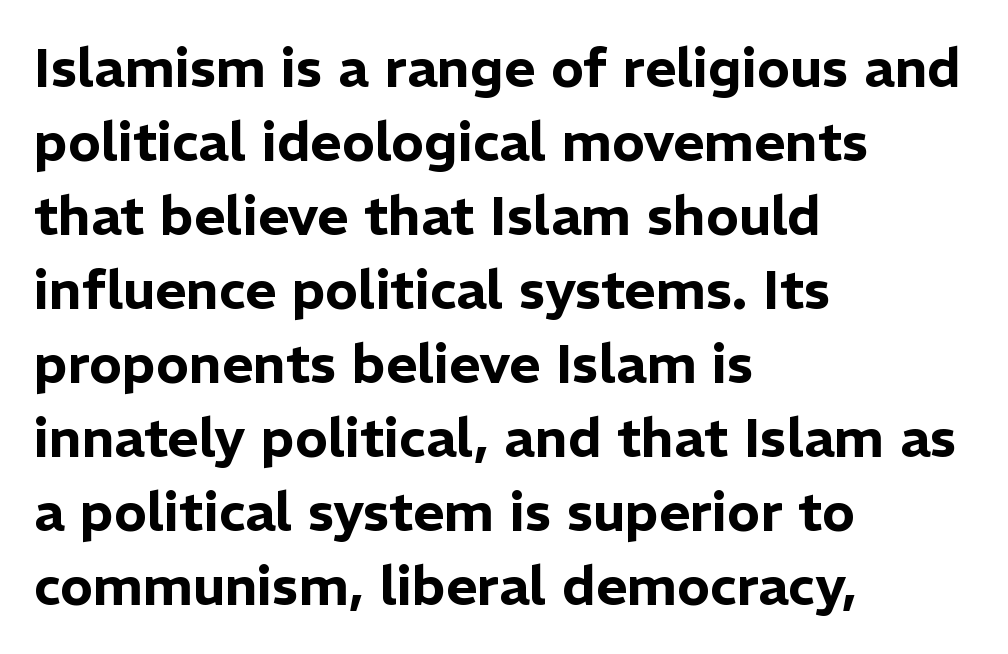
{"serif": "no", "italic": "no", "width": "normal", "stroke_contrast": "low", "x_height": "medium", "monospaced": "no", "underline": "no", "align": "left", "line_spacing": "normal", "line_spacing_ratio": 1.37, "letter_spacing": "normal", "letter_spacing_em": 0.0, "glyph_px": 54}
